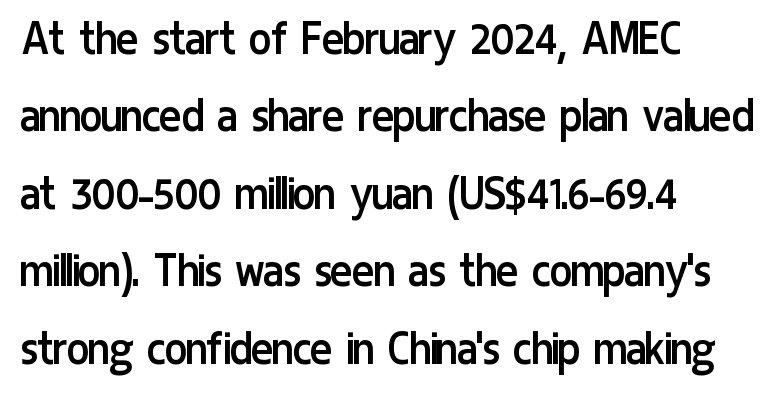
{"serif": "no", "italic": "no", "bold": "no", "weight": "regular", "width": "condensed", "stroke_contrast": "low", "x_height": "medium", "monospaced": "no", "underline": "no", "align": "left", "line_spacing": "normal", "line_spacing_ratio": 1.49, "letter_spacing": "normal", "letter_spacing_em": 0.0, "glyph_px": 52}
